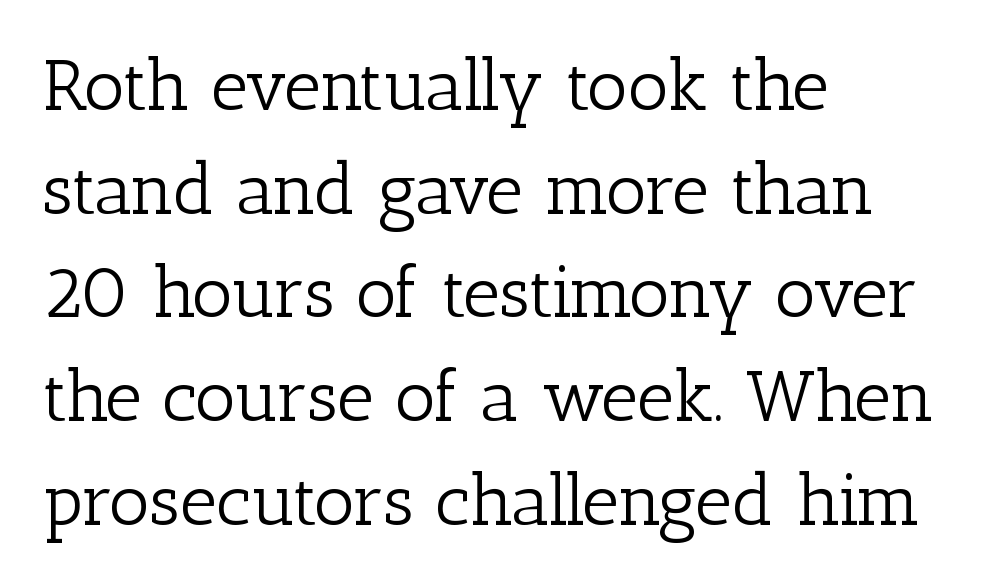
If you drew a line through each stem, it would be perfectly vertical. Is this a sans? No — the strokes have serifs. Here the glyphs are tracked normally, forming tight word shapes. Lines of text with bare space underneath.
